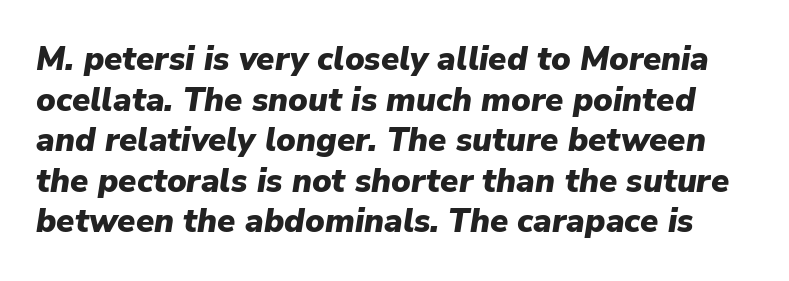
The image shows 33 px heavy type, italic (leaning right); set line spacing 1.23x, normal letter spacing, not underlined; low stroke contrast and a medium x-height.
